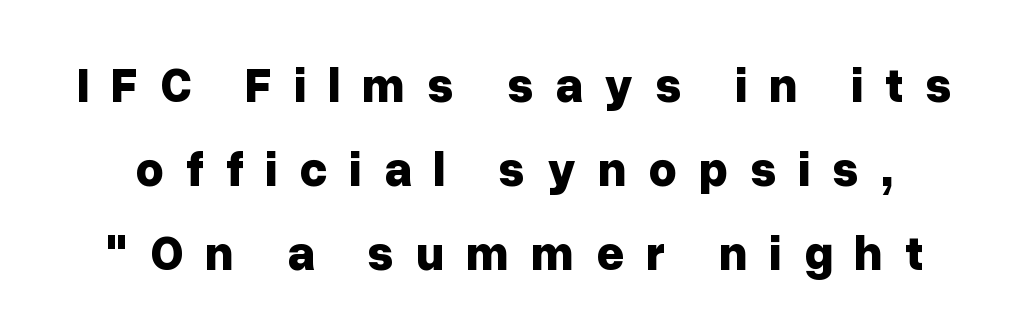
{"serif": "no", "italic": "no", "bold": "yes", "weight": "bold", "width": "normal", "stroke_contrast": "low", "x_height": "medium", "monospaced": "no", "underline": "no", "line_spacing_ratio": 1.71, "letter_spacing": "wide", "letter_spacing_em": 0.44, "glyph_px": 49}
